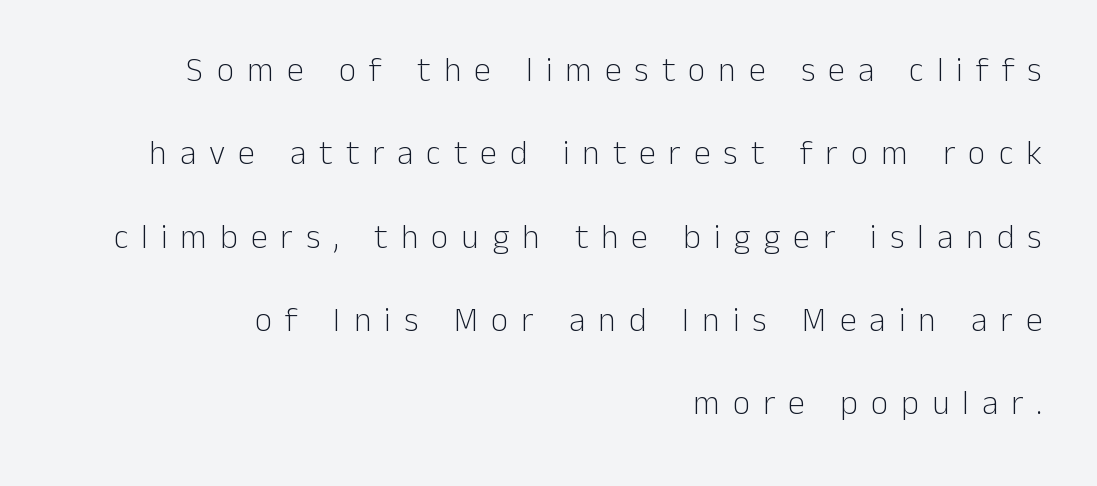
Q: Is the text bold? A: No.
Q: Is the text italic (slanted)? A: No, it is upright.
Q: Is the typeface a serif or a sans-serif typeface? A: Sans-serif.
Q: Is the text underlined? A: No.
Q: How is the paragraph aligned? A: Right-aligned.
Q: Is the spacing between letters normal or unusually wide? A: Unusually wide.
Q: Is the spacing between lines tight, normal or loose? A: Loose.
Q: Width (condensed, normal, or wide)? A: Normal.
Q: Stroke contrast? A: Low.
Q: x-height? A: Medium.
Q: Monospaced? A: No.
